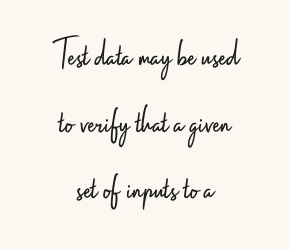
The image shows 39 px light, condensed sans-serif type; set centered, line spacing 1.71x, normal letter spacing, not underlined; low stroke contrast and a small x-height.
